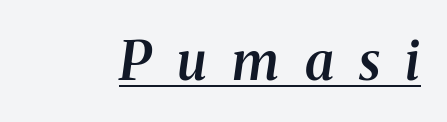
Q: Is the text bold? A: Semi-bold.
Q: Is the text italic (slanted)? A: Yes, it leans right by about 8 degrees.
Q: Is the typeface a serif or a sans-serif typeface? A: Serif.
Q: Is the text underlined? A: Yes.
Q: Is the spacing between letters normal or unusually wide? A: Unusually wide.
Q: Width (condensed, normal, or wide)? A: Normal.
Q: Stroke contrast? A: Medium.
Q: x-height? A: Medium.
Q: Monospaced? A: No.
